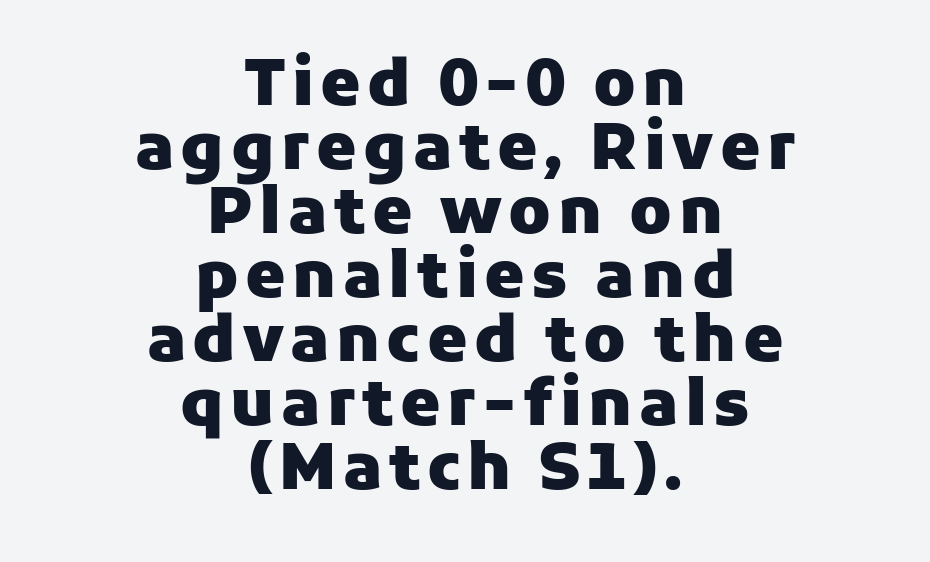
The image shows 64 px heavy sans-serif type, upright; set centered, tight line spacing (1.0x), not underlined; low stroke contrast and a medium x-height.
